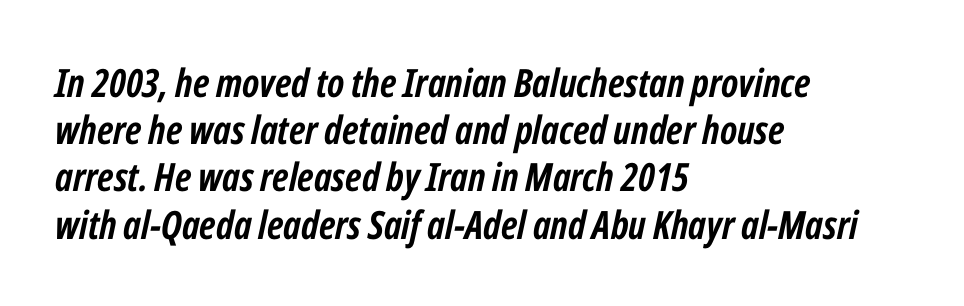
The image shows 39 px semibold, condensed type, italic (leaning right); set left-aligned, line spacing 1.21x, normal letter spacing, not underlined; low stroke contrast and a medium x-height.
